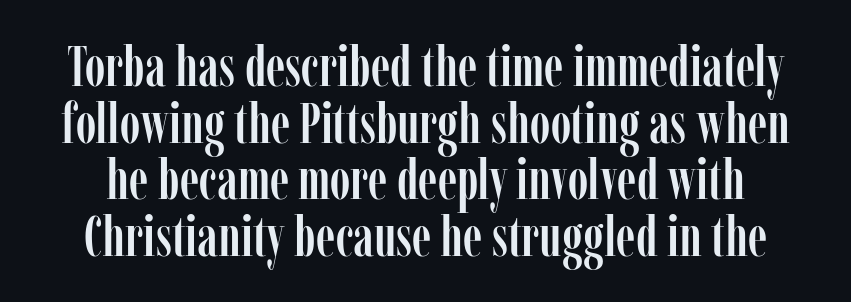
Q: Is the text italic (slanted)? A: No, it is upright.
Q: Is the typeface a serif or a sans-serif typeface? A: Serif.
Q: Is the text underlined? A: No.
Q: Is the spacing between letters normal or unusually wide? A: Normal.
Q: Is the spacing between lines tight, normal or loose? A: Tight.
Q: Width (condensed, normal, or wide)? A: Condensed.
Q: Stroke contrast? A: Low.
Q: x-height? A: Medium.
Q: Monospaced? A: No.
